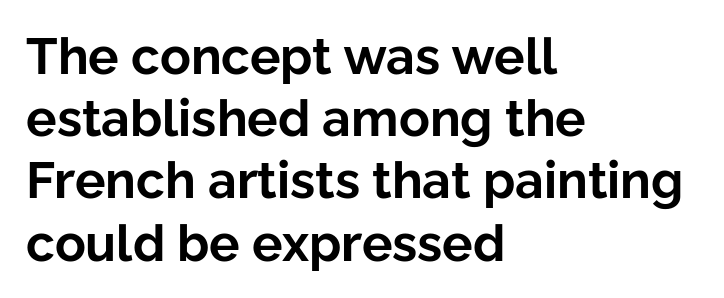
The image shows 51 px bold sans-serif type, upright; set left-aligned, line spacing 1.22x, normal letter spacing, not underlined; low stroke contrast and a medium x-height.
